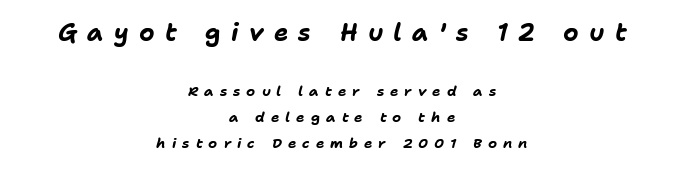
{"italic": "yes", "lean": "right", "slant_degrees": 11, "bold": "yes", "underline": "no", "align": "center", "line_spacing_ratio": 1.89, "letter_spacing": "wide", "letter_spacing_em": 0.43, "larger_block": "first", "size_ratio": 1.71, "glyph_px": 24}
